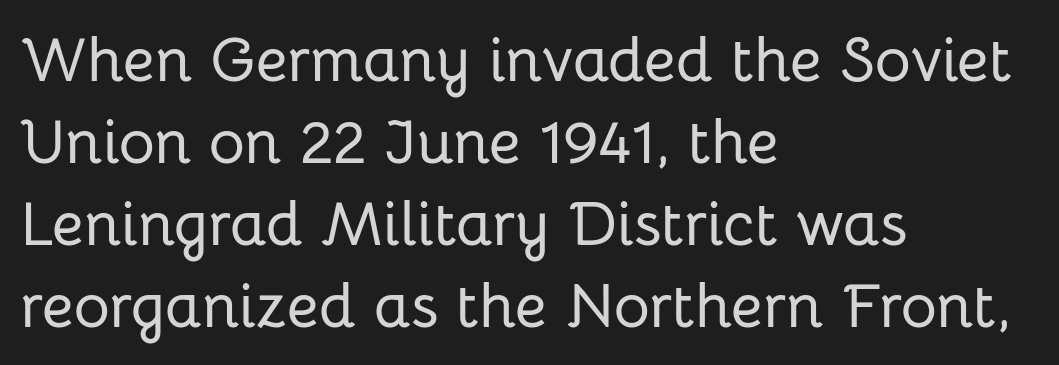
The image shows 62 px sans-serif type, upright; set left-aligned, normal line spacing (1.32x), normal letter spacing, not underlined; low stroke contrast and a medium x-height.
